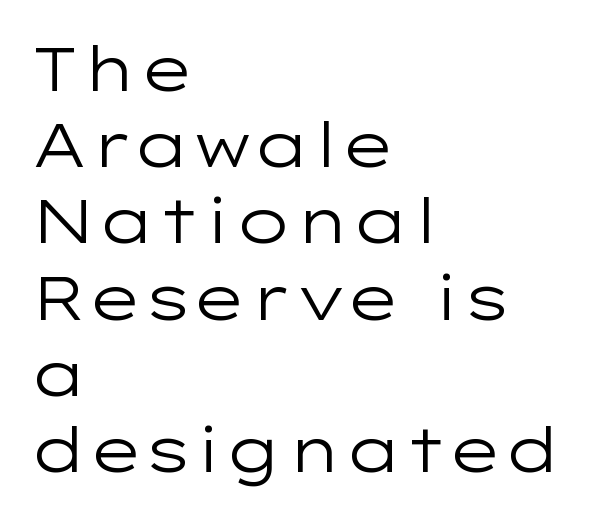
Q: Is the text bold? A: No.
Q: Is the text italic (slanted)? A: No, it is upright.
Q: Is the typeface a serif or a sans-serif typeface? A: Sans-serif.
Q: Is the text underlined? A: No.
Q: How is the paragraph aligned? A: Left-aligned.
Q: Is the spacing between letters normal or unusually wide? A: Normal.
Q: Is the spacing between lines tight, normal or loose? A: Normal.
Q: Width (condensed, normal, or wide)? A: Wide.
Q: Stroke contrast? A: Low.
Q: x-height? A: Medium.
Q: Monospaced? A: No.
